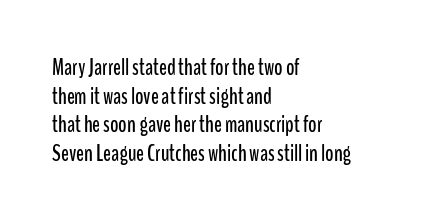
Q: Is the text italic (slanted)? A: No, it is upright.
Q: Is the text underlined? A: No.
Q: How is the paragraph aligned? A: Left-aligned.
Q: Is the spacing between letters normal or unusually wide? A: Normal.
Q: Is the spacing between lines tight, normal or loose? A: Normal.
